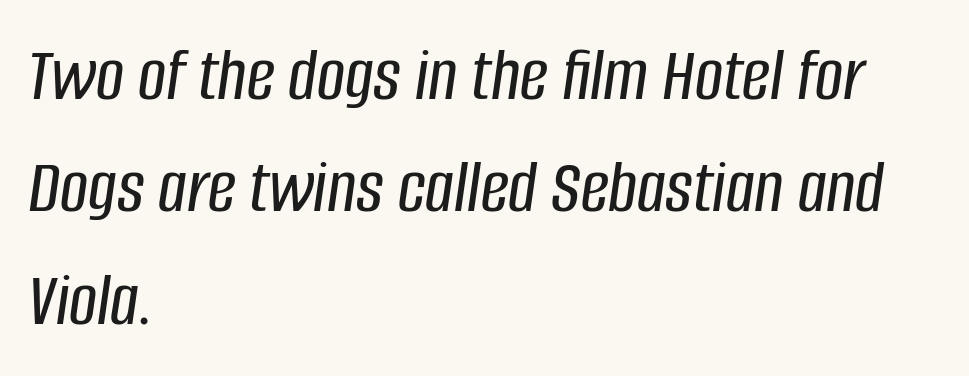
Observe the lean: these are italic letterforms. Does the copy run flush right? No — it runs flush left. Nobody touched the tracking dial on this one. Underline: absent.
